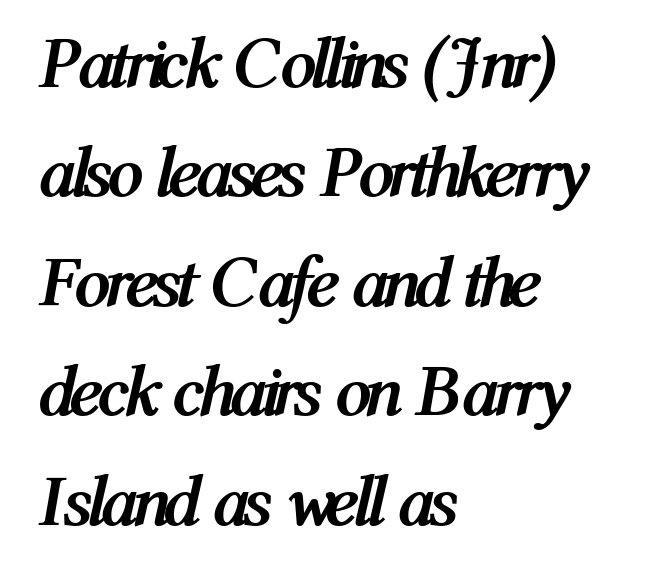
The image shows 72 px semibold, condensed type, italic (leaning right); set left-aligned, normal line spacing (1.52x), normal letter spacing, not underlined; medium stroke contrast and a medium x-height.
